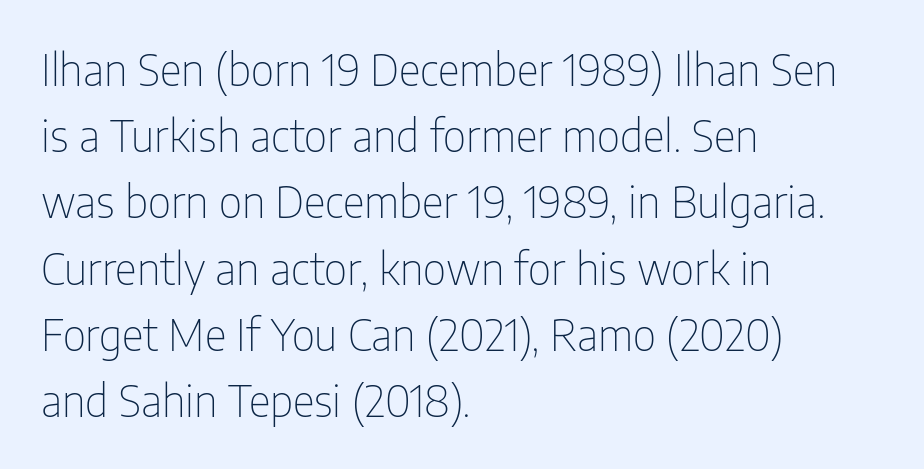
The image shows 43 px thin, condensed sans-serif type, upright; set left-aligned, normal line spacing (1.54x), normal letter spacing, not underlined; low stroke contrast and a medium x-height.
